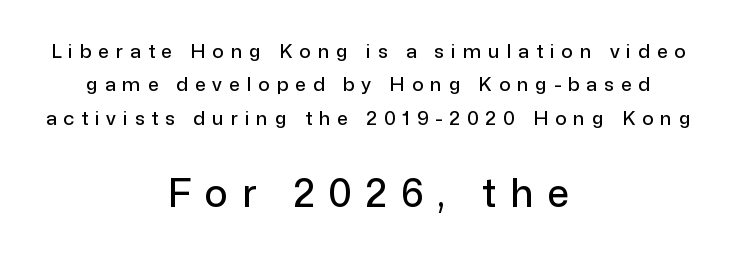
This sample uses a sans-serif face. The specimen omits any rule beneath the text block's lines. This sample is center-justified, so both line endings float freely. Compared with typical body copy, the letter spacing here is much looser. You can tell it's not italic because the verticals are truly vertical.
